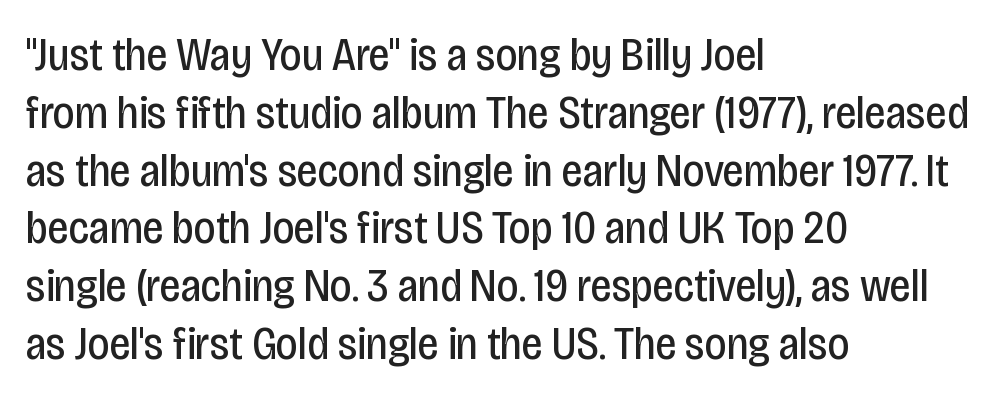
Q: Is the text bold? A: No.
Q: Is the text italic (slanted)? A: No, it is upright.
Q: Is the typeface a serif or a sans-serif typeface? A: Sans-serif.
Q: Is the text underlined? A: No.
Q: How is the paragraph aligned? A: Left-aligned.
Q: Is the spacing between letters normal or unusually wide? A: Normal.
Q: Width (condensed, normal, or wide)? A: Condensed.
Q: Stroke contrast? A: Low.
Q: x-height? A: Large.
Q: Monospaced? A: No.
